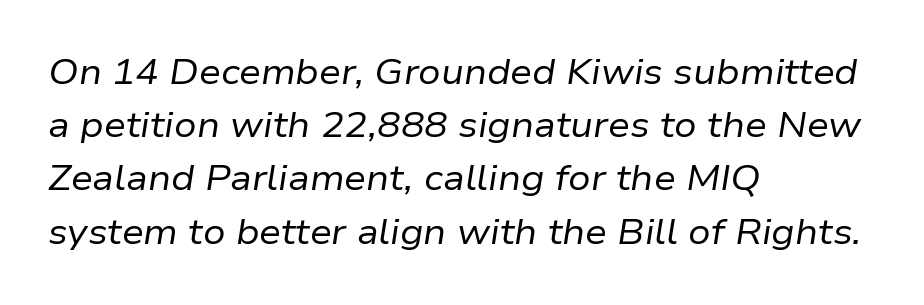
{"italic": "yes", "lean": "right", "slant_degrees": 9, "bold": "no", "weight": "regular", "width": "normal", "stroke_contrast": "low", "x_height": "medium", "monospaced": "no", "underline": "no", "align": "left", "line_spacing": "normal", "line_spacing_ratio": 1.52, "letter_spacing": "normal", "letter_spacing_em": 0.0, "glyph_px": 35}
